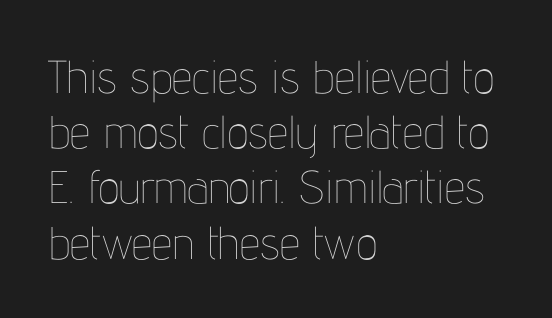
Each letter keeps its own natural width here, so spacing adapts to shape. No chunkiness to these letters — they're not bold. A roman cut, with each character standing at attention. The string is rendered with underlining switched off. Notice how the passage keeps a crisp vertical edge on the left only. Glyph-to-glyph distance matches everyday printed text.
